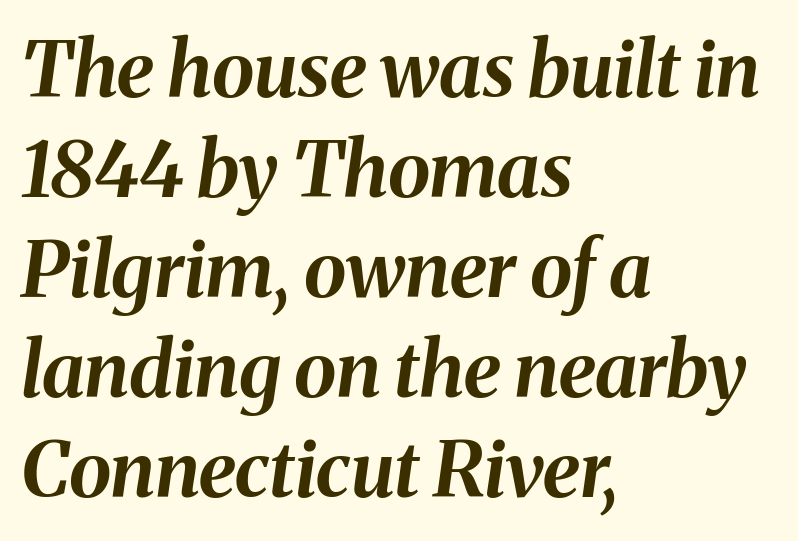
{"italic": "yes", "lean": "right", "slant_degrees": 8, "bold": "yes", "weight": "bold", "width": "normal", "stroke_contrast": "medium", "x_height": "medium", "monospaced": "no", "underline": "no", "align": "left", "line_spacing": "normal", "line_spacing_ratio": 1.3, "letter_spacing": "normal", "letter_spacing_em": 0.0, "glyph_px": 77}
